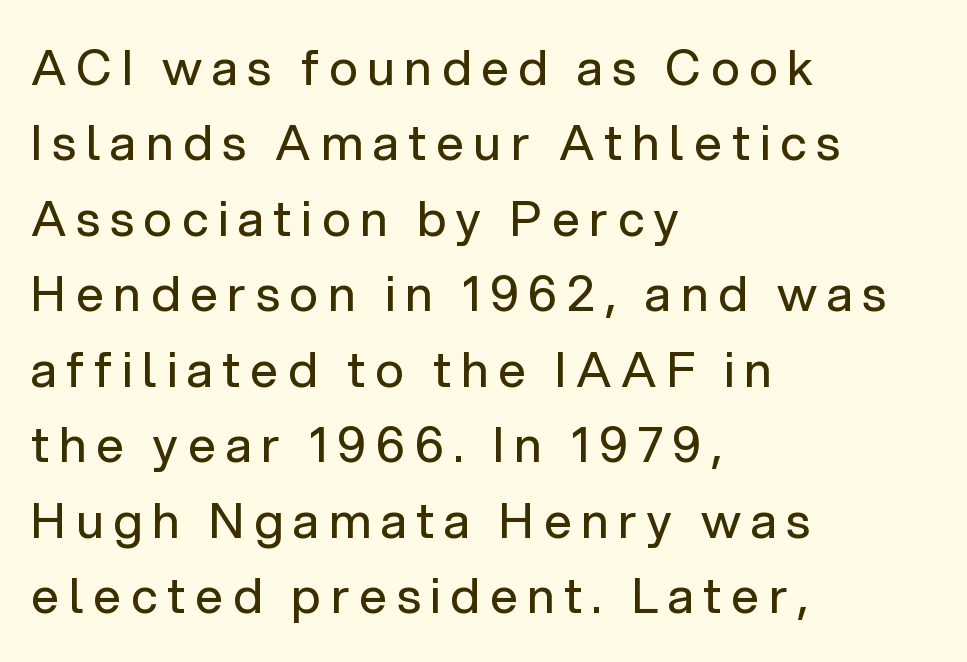
{"serif": "no", "italic": "no", "bold": "no", "weight": "regular", "width": "normal", "stroke_contrast": "low", "x_height": "medium", "monospaced": "no", "underline": "no", "align": "left", "line_spacing": "normal", "line_spacing_ratio": 1.54, "letter_spacing": "wide", "letter_spacing_em": 0.2, "glyph_px": 49}
